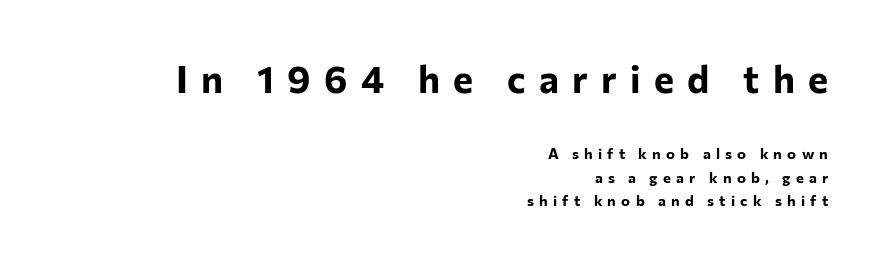
The font is running at its bold setting. Characters follow at a spacing far wider than the type designer built in. These lines are rendered in a variable-pitch font. Layout note: lines flush right. Reading down the column, the eye jumps a familiar distance to each next line.
